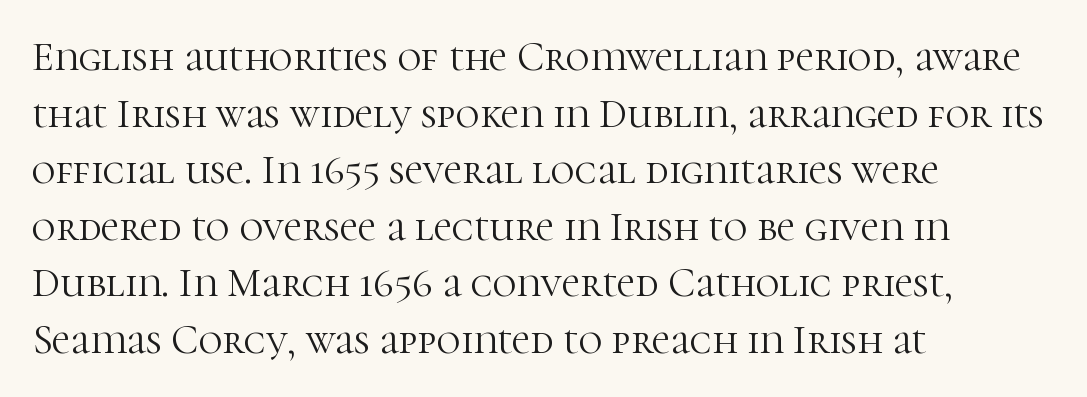
The image shows 41 px light serif type, upright; set left-aligned, normal line spacing (1.38x), normal letter spacing, not underlined; high stroke contrast and a medium x-height.
